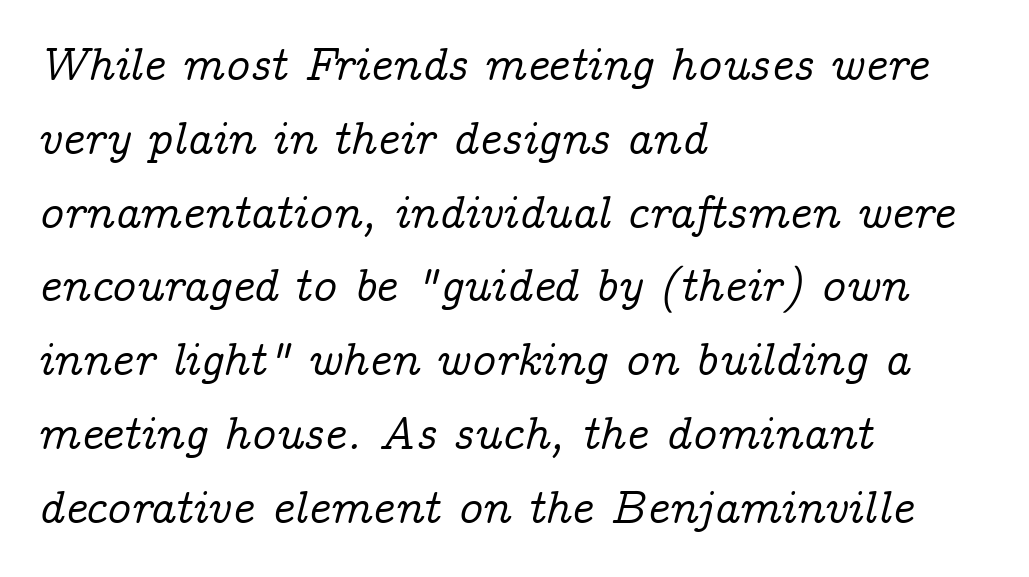
The image shows 47 px serif type, italic (leaning right); set left-aligned, normal line spacing (1.57x), normal letter spacing, not underlined; low stroke contrast and a medium x-height.
